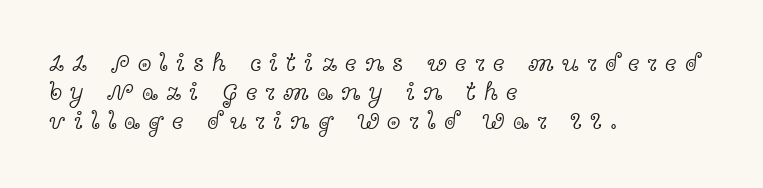
Rendered with straight, roman letterforms. Letters rest on an invisible, unmarked baseline. Stem width sits at or under what a default text font uses. Tracking here is generous; glyphs stand well apart from one another. Caption: multi-line text, flush left, ragged right.
